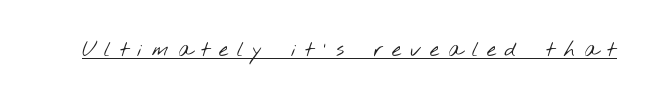
The image shows 21 px text type; set unusually wide letter spacing (+0.43 em), underlined.
